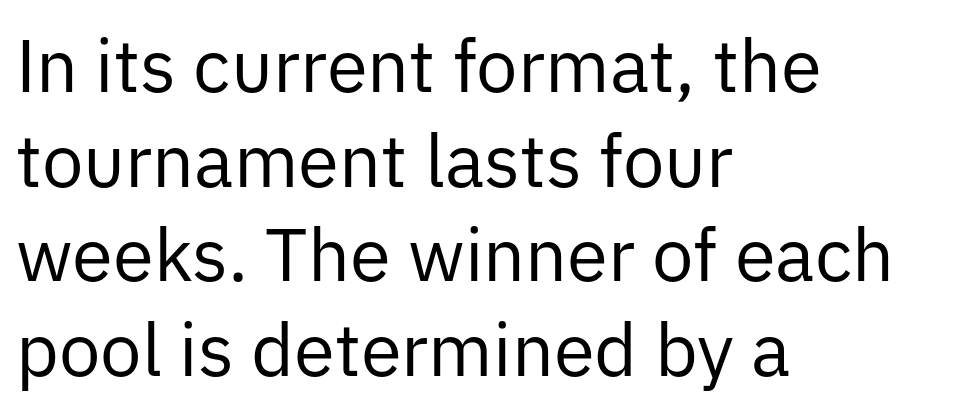
The image shows 74 px regular-weight sans-serif type, upright; set left-aligned, normal line spacing (1.28x), normal letter spacing, not underlined; low stroke contrast and a medium x-height.
